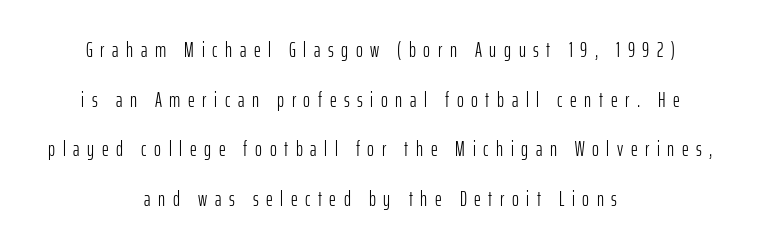
{"italic": "no", "bold": "no", "underline": "no", "align": "center", "line_spacing": "loose", "line_spacing_ratio": 2.36, "letter_spacing": "wide", "letter_spacing_em": 0.36, "glyph_px": 21}
